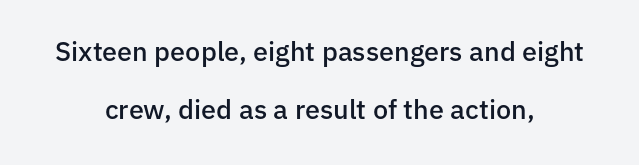
{"italic": "no", "bold": "semi", "underline": "no", "align": "center", "line_spacing": "loose", "line_spacing_ratio": 2.15, "letter_spacing": "normal", "letter_spacing_em": 0.0, "glyph_px": 27}
